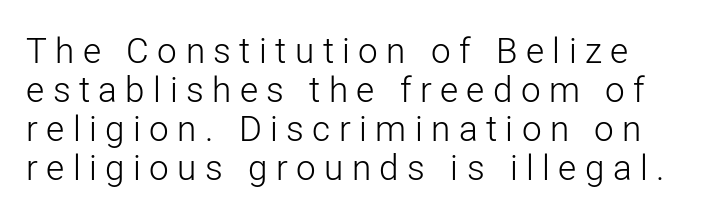
{"serif": "no", "italic": "no", "bold": "no", "weight": "light", "width": "normal", "stroke_contrast": "low", "x_height": "medium", "monospaced": "no", "underline": "no", "line_spacing": "tight", "line_spacing_ratio": 1.11, "letter_spacing": "wide", "letter_spacing_em": 0.24, "glyph_px": 35}
